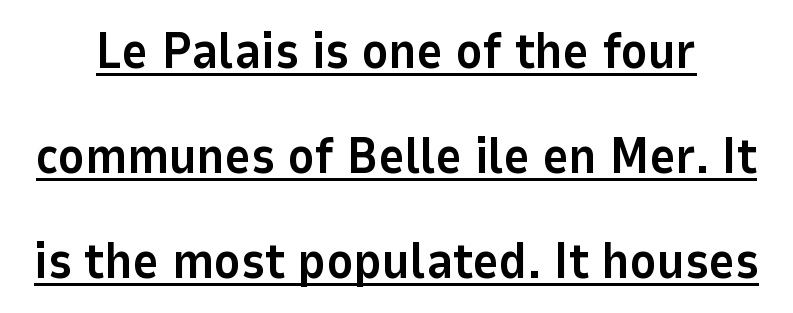
The image shows 50 px bold sans-serif type, upright; set loose line spacing (2.1x), normal letter spacing, underlined; low stroke contrast and a medium x-height.
